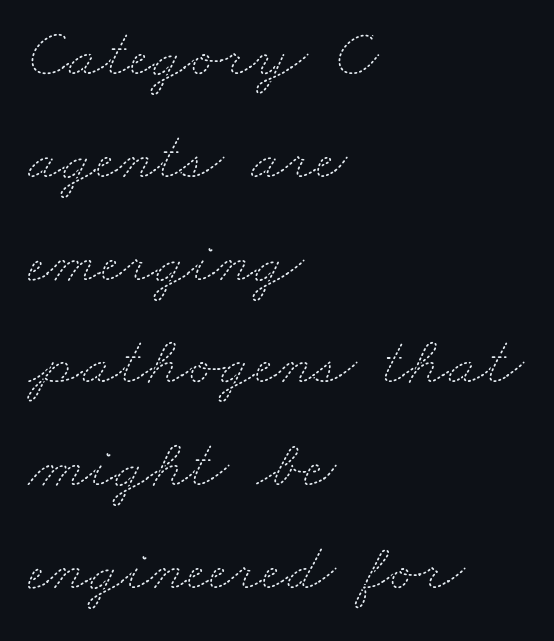
The image shows 69 px thin, wide type; set left-aligned, normal line spacing (1.49x), normal letter spacing, not underlined; medium stroke contrast and a small x-height.
